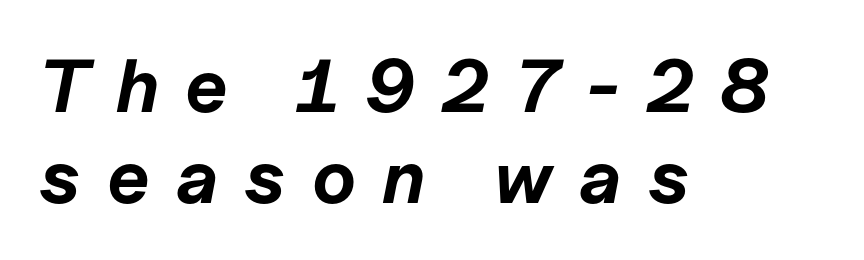
Clear beneath every line of the passage. Heavy-handed strokes throughout: this text is bold. Students, note that the glyphs here are deliberately spaced far apart. Layout note: lines flush left. Note the varied advance widths — an 'i' is clearly narrower than an 'm'. Designer's note — italics engaged.
